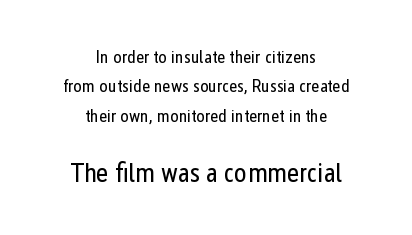
In terms of posture, this sample is upright. Reading top to bottom, the characters get bigger at the block break. No heavy texture on the line: the type isn't bold. Rows of type keep a routine distance in the vertical direction.
